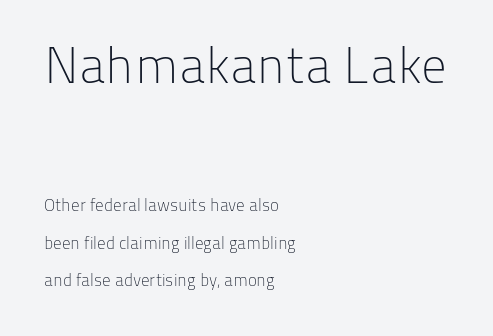
The image shows 51 px light sans-serif type, upright; set left-aligned, loose line spacing (2.22x), normal letter spacing, not underlined; the first (top) block is 3.0x larger; low stroke contrast and a medium x-height.
